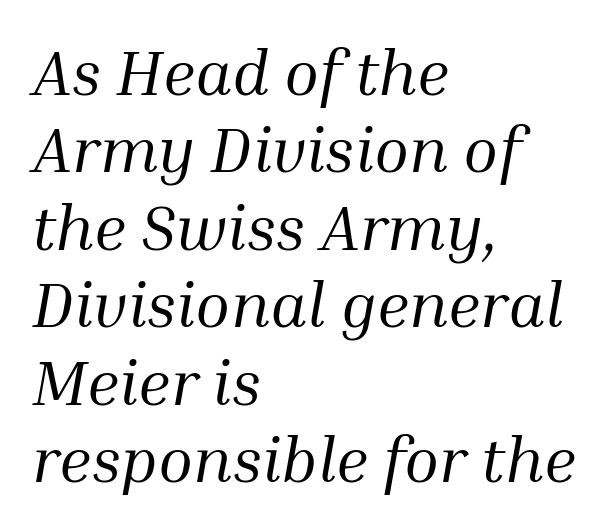
Q: Is the text bold? A: No.
Q: Is the text italic (slanted)? A: Yes, it leans right by about 10 degrees.
Q: Is the typeface a serif or a sans-serif typeface? A: Serif.
Q: Is the text underlined? A: No.
Q: How is the paragraph aligned? A: Left-aligned.
Q: Is the spacing between letters normal or unusually wide? A: Normal.
Q: Width (condensed, normal, or wide)? A: Normal.
Q: Stroke contrast? A: Medium.
Q: x-height? A: Medium.
Q: Monospaced? A: No.
